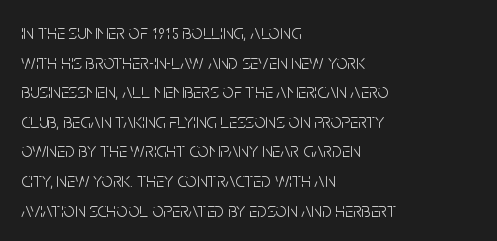
The image shows 20 px text type, upright; set left-aligned, normal line spacing (1.48x), normal letter spacing, not underlined.
